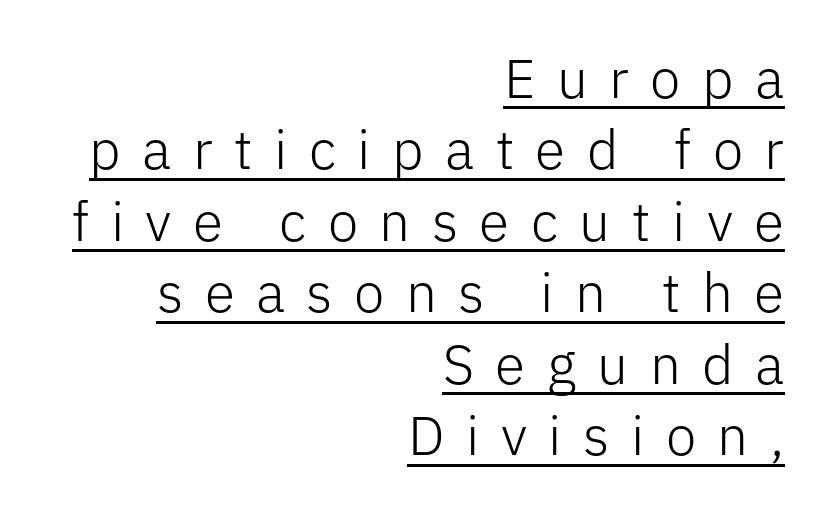
No letter is thick-stroked: the sample isn't bold. The tracking jumps out immediately: characters are airy and widely separated. You could not count columns in this text — the font is proportionally spaced. If you drew a ruler down the right edge, every line would touch it. The rendering uses a moderate line-height, typical for paragraphs.
